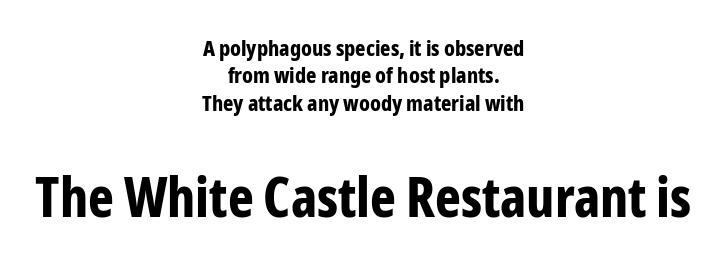
The image shows 55 px bold, condensed sans-serif type, upright; set centered, line spacing 1.24x, normal letter spacing, not underlined; the second (bottom) block is 2.5x larger; low stroke contrast and a medium x-height.
